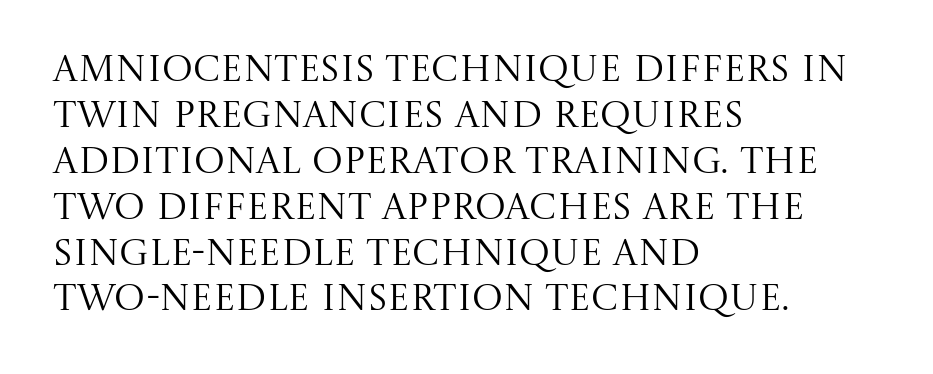
The image shows 37 px regular-weight serif type, upright; set left-aligned, line spacing 1.24x, normal letter spacing, not underlined; medium stroke contrast and a large x-height.
